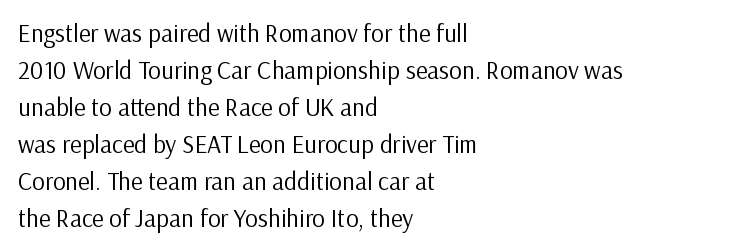
{"italic": "no", "bold": "no", "underline": "no", "align": "left", "line_spacing": "normal", "line_spacing_ratio": 1.48, "letter_spacing": "normal", "letter_spacing_em": 0.0, "glyph_px": 25}
